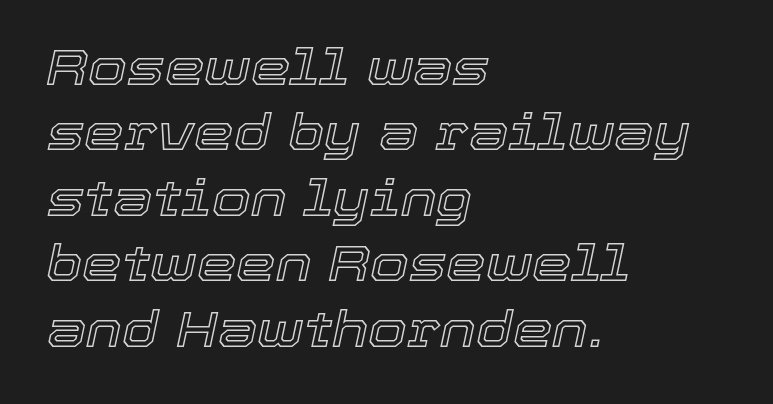
{"italic": "yes", "lean": "right", "slant_degrees": 12, "width": "normal", "x_height": "medium", "monospaced": "no", "underline": "no", "align": "left", "line_spacing": "normal", "line_spacing_ratio": 1.31, "letter_spacing": "normal", "letter_spacing_em": 0.0, "glyph_px": 50}
